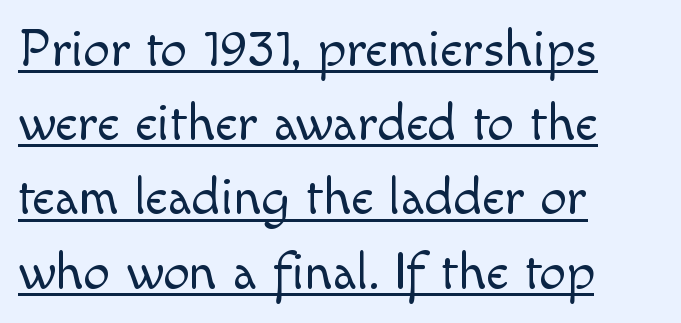
{"serif": "no", "italic": "no", "bold": "no", "weight": "light", "width": "normal", "x_height": "small", "monospaced": "no", "underline": "yes", "align": "left", "line_spacing": "normal", "line_spacing_ratio": 1.4, "letter_spacing": "normal", "letter_spacing_em": 0.0, "glyph_px": 53}
